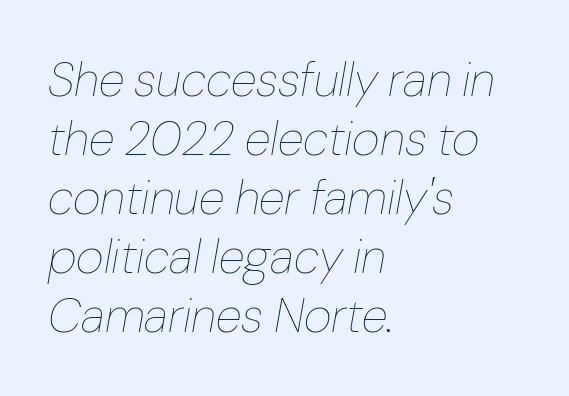
Q: Is the text bold? A: No.
Q: Is the text italic (slanted)? A: Yes, it leans right by about 10 degrees.
Q: Is the text underlined? A: No.
Q: How is the paragraph aligned? A: Left-aligned.
Q: Is the spacing between letters normal or unusually wide? A: Normal.
Q: Width (condensed, normal, or wide)? A: Normal.
Q: Stroke contrast? A: Low.
Q: x-height? A: Medium.
Q: Monospaced? A: No.
